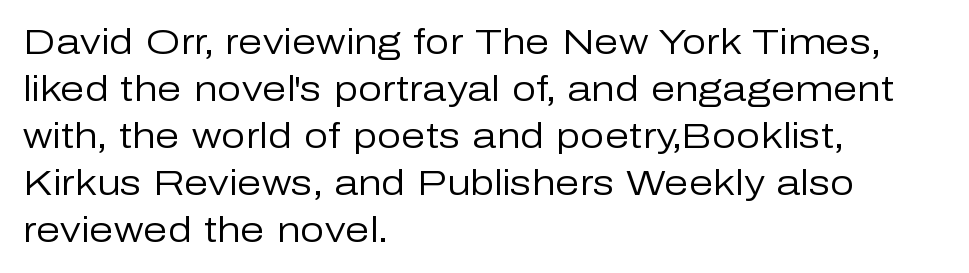
{"serif": "no", "italic": "no", "bold": "no", "weight": "regular", "width": "normal", "stroke_contrast": "low", "x_height": "medium", "monospaced": "no", "underline": "no", "align": "left", "line_spacing": "normal", "line_spacing_ratio": 1.34, "letter_spacing": "normal", "letter_spacing_em": 0.0, "glyph_px": 35}
